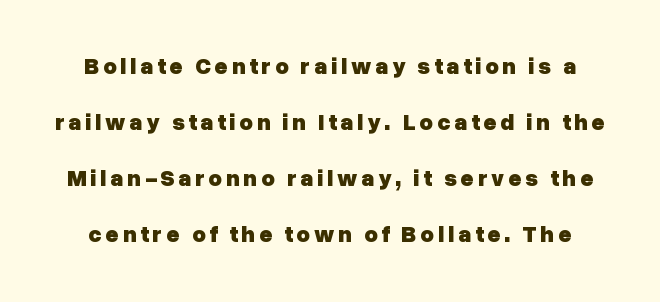
Q: Is the text bold? A: Yes.
Q: Is the text italic (slanted)? A: No, it is upright.
Q: Is the text underlined? A: No.
Q: Is the spacing between lines tight, normal or loose? A: Loose.
